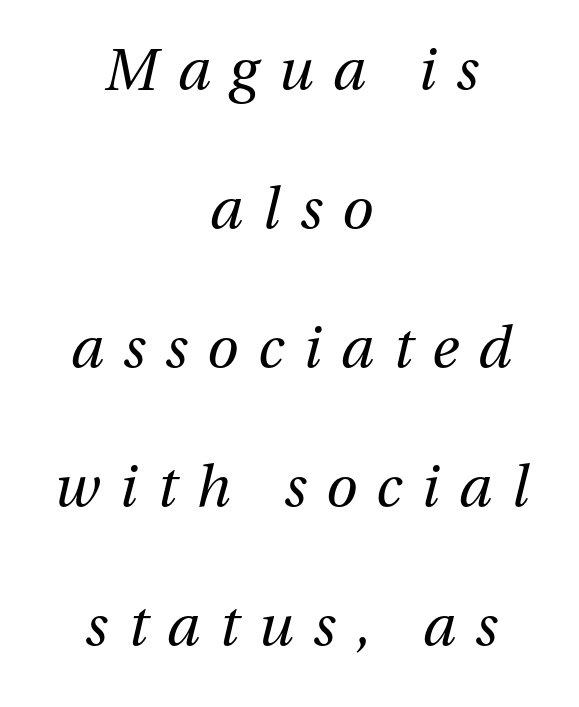
{"italic": "yes", "lean": "right", "slant_degrees": 13, "bold": "no", "weight": "regular", "width": "normal", "stroke_contrast": "medium", "x_height": "medium", "monospaced": "no", "underline": "no", "align": "center", "line_spacing": "loose", "line_spacing_ratio": 2.44, "letter_spacing": "wide", "letter_spacing_em": 0.35, "glyph_px": 57}
